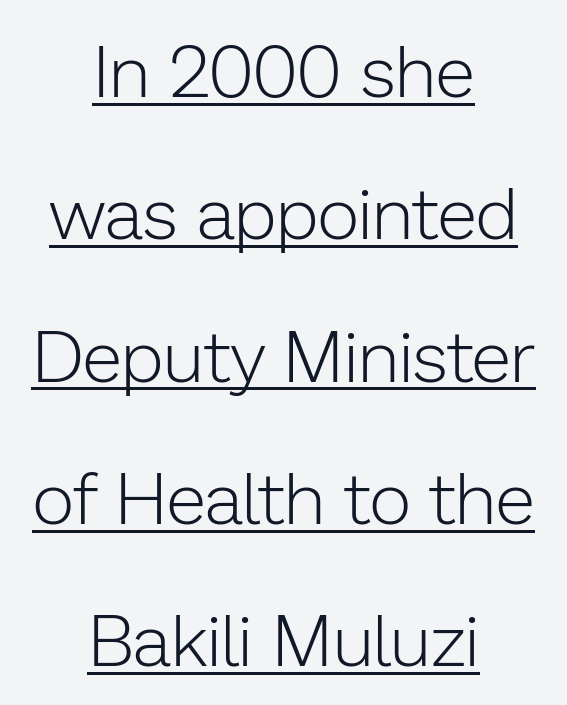
The image shows 73 px light sans-serif type, upright; set centered, loose line spacing (1.95x), normal letter spacing, underlined; low stroke contrast and a medium x-height.
